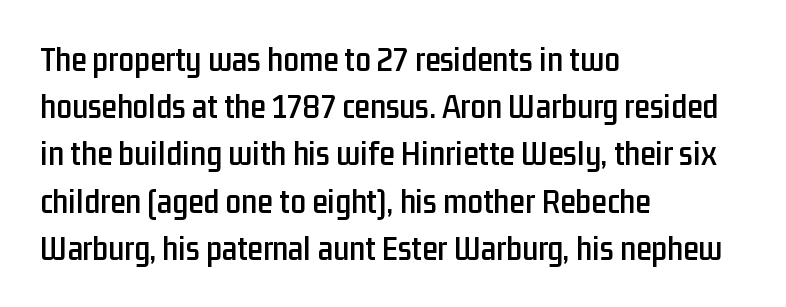
The letterforms sit shoulder to shoulder at normal distance. Line spacing here is normal. Underline: absent. The rendering uses natural spacing where letterforms have individual widths. Ascenders rise straight up at ninety degrees.
